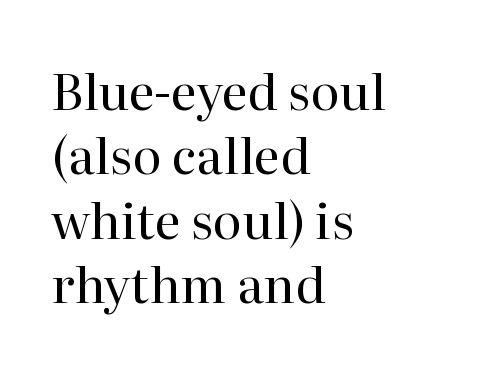
The image shows 50 px regular-weight serif type, upright; set left-aligned, normal line spacing (1.29x), normal letter spacing, not underlined; high stroke contrast and a medium x-height.
